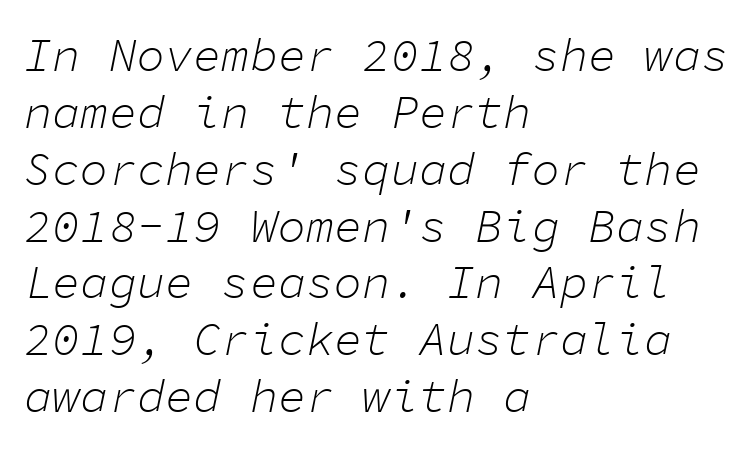
The image shows 47 px light type, italic (leaning right), monospaced; set left-aligned, line spacing 1.21x, normal letter spacing, not underlined; low stroke contrast and a medium x-height.
